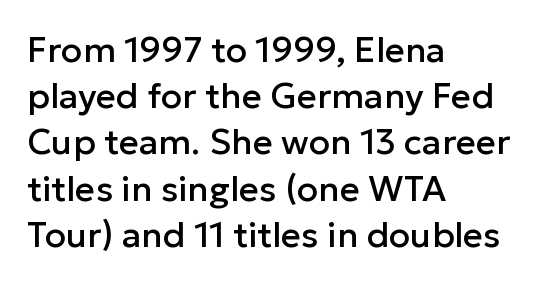
Q: Is the text italic (slanted)? A: No, it is upright.
Q: Is the typeface a serif or a sans-serif typeface? A: Sans-serif.
Q: Is the text underlined? A: No.
Q: How is the paragraph aligned? A: Left-aligned.
Q: Is the spacing between letters normal or unusually wide? A: Normal.
Q: Is the spacing between lines tight, normal or loose? A: Normal.
Q: Width (condensed, normal, or wide)? A: Normal.
Q: Stroke contrast? A: Low.
Q: x-height? A: Medium.
Q: Monospaced? A: No.
